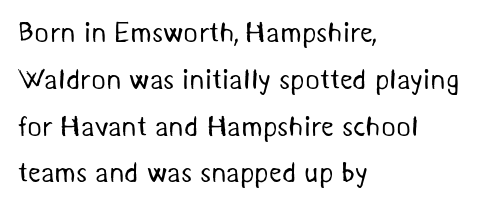
Grotesque or geometric, the face here clearly has no serifs. Varying glyph widths throughout — classic text-font behaviour. What's the leading like? Ordinary, nothing unusual. Words float on clear page, feet unadorned. The letterforms sit at book weight or below. The setting favours the left margin, as ordinary paragraphs usually do.
